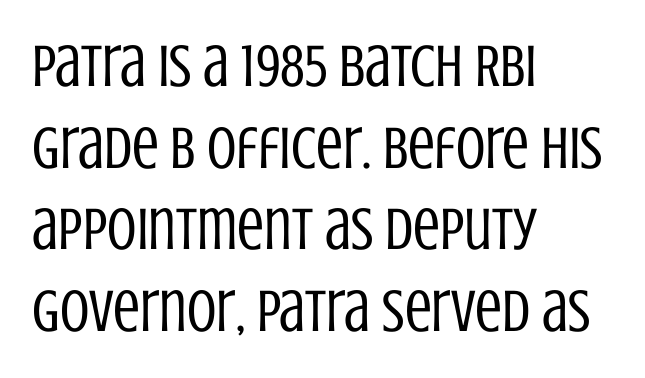
{"serif": "no", "italic": "no", "bold": "no", "weight": "regular", "width": "condensed", "stroke_contrast": "low", "x_height": "large", "monospaced": "no", "underline": "no", "align": "left", "line_spacing": "normal", "line_spacing_ratio": 1.36, "letter_spacing": "normal", "letter_spacing_em": 0.0, "glyph_px": 60}
